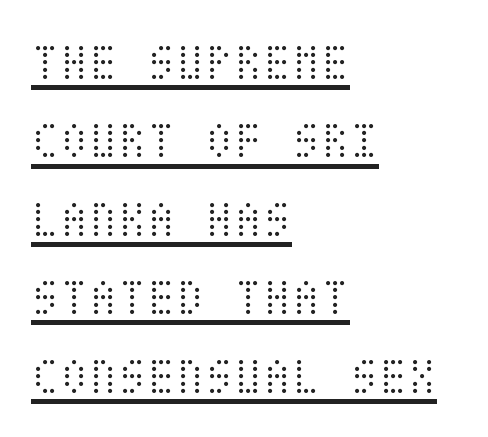
The image shows 53 px light, condensed type, upright; set left-aligned, normal line spacing (1.48x), normal letter spacing, underlined; medium stroke contrast and a large x-height.
